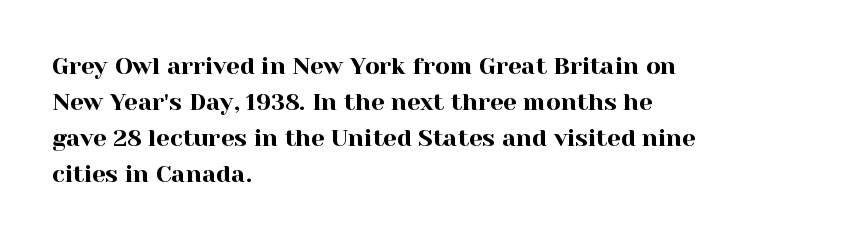
{"italic": "no", "underline": "no", "align": "left", "line_spacing": "normal", "line_spacing_ratio": 1.5, "letter_spacing": "normal", "letter_spacing_em": 0.0, "glyph_px": 24}
